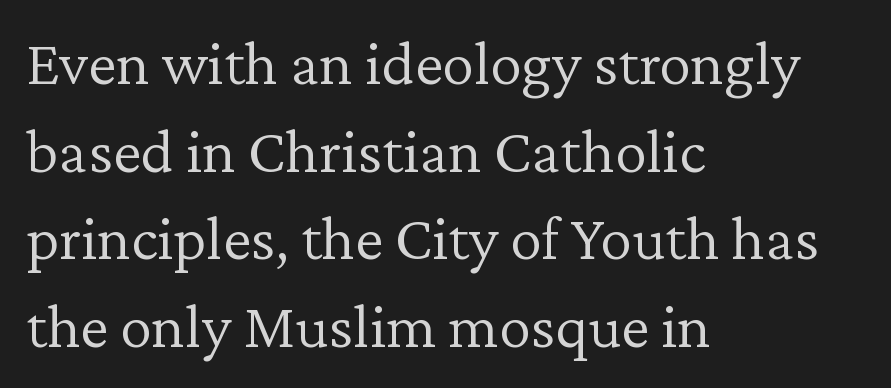
Do the characters align in a grid? No, the font is proportional. Glance below the letters and you will spot only blank space. Nobody touched the tracking dial on this one. Every character sits straight up, as roman type does. Stems here are at most as thick as an everyday book face. Old-style or modern, the face here clearly has serifs.
